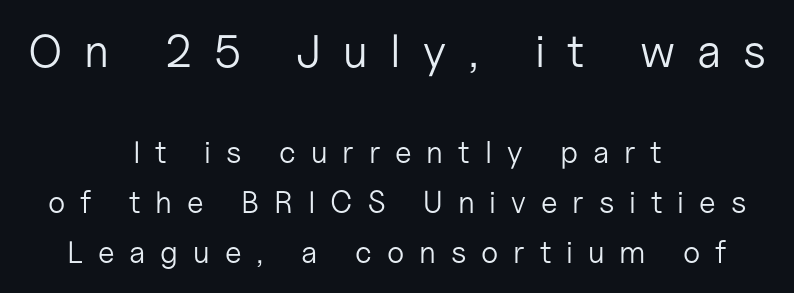
Q: Is the text bold? A: No.
Q: Is the text italic (slanted)? A: No, it is upright.
Q: Is the typeface a serif or a sans-serif typeface? A: Sans-serif.
Q: Is the text underlined? A: No.
Q: How is the paragraph aligned? A: Centered.
Q: Is the spacing between letters normal or unusually wide? A: Unusually wide.
Q: Is the spacing between lines tight, normal or loose? A: Normal.
Q: Which block of text is set in a larger size, the first (top) or the second (bottom)? A: The first (top) one.
Q: Width (condensed, normal, or wide)? A: Normal.
Q: Stroke contrast? A: Low.
Q: x-height? A: Medium.
Q: Monospaced? A: No.
